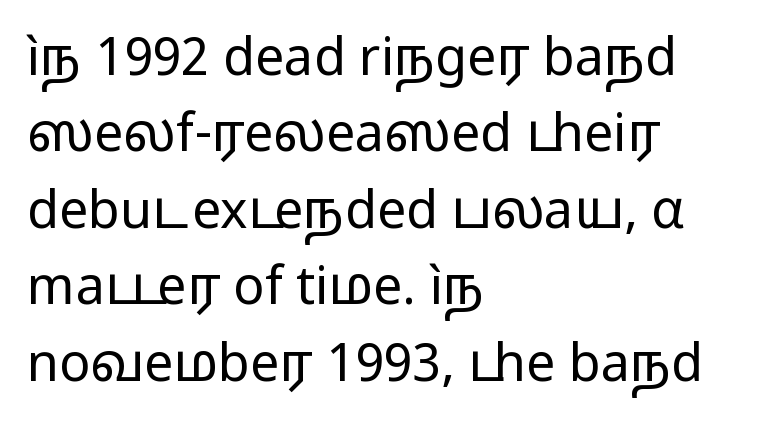
The image shows 52 px regular-weight, wide sans-serif type, upright; set left-aligned, normal line spacing (1.47x), normal letter spacing, not underlined; low stroke contrast and a medium x-height.
